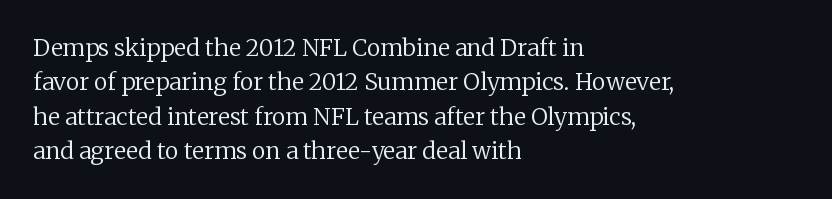
{"italic": "no", "bold": "no", "underline": "no", "align": "left", "line_spacing": "normal", "line_spacing_ratio": 1.49, "letter_spacing": "normal", "letter_spacing_em": 0.0, "glyph_px": 23}
